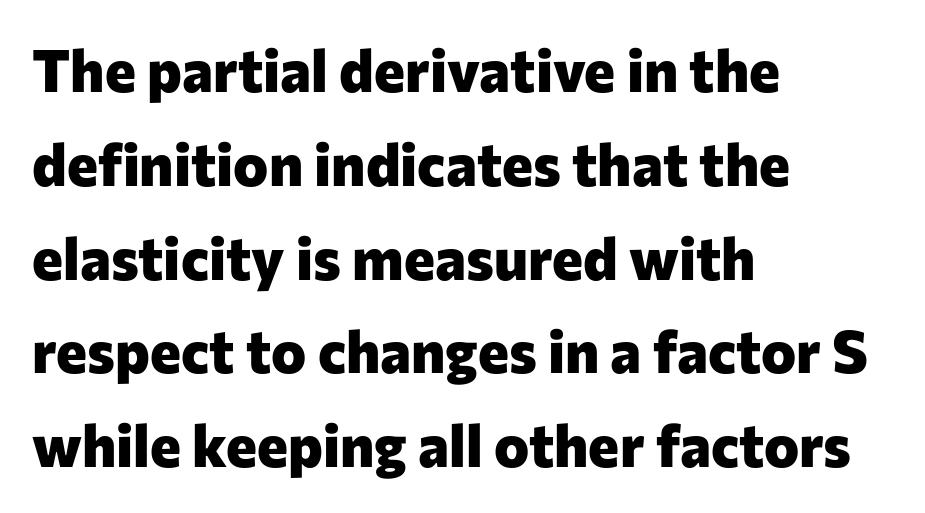
Q: Is the text bold? A: Yes.
Q: Is the text italic (slanted)? A: No, it is upright.
Q: Is the typeface a serif or a sans-serif typeface? A: Sans-serif.
Q: Is the text underlined? A: No.
Q: How is the paragraph aligned? A: Left-aligned.
Q: Is the spacing between letters normal or unusually wide? A: Normal.
Q: Is the spacing between lines tight, normal or loose? A: Normal.
Q: Width (condensed, normal, or wide)? A: Normal.
Q: Stroke contrast? A: Low.
Q: x-height? A: Medium.
Q: Monospaced? A: No.
